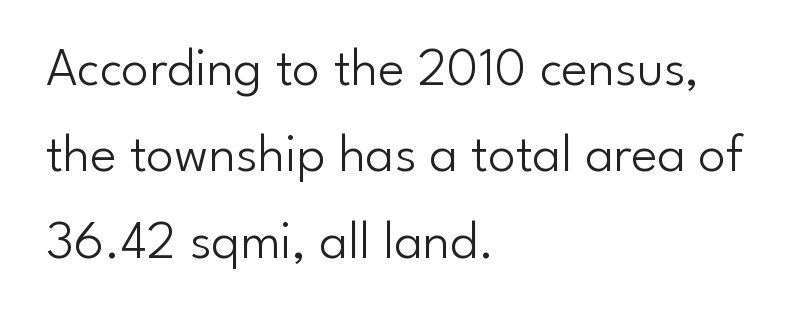
Q: Is the text bold? A: No.
Q: Is the text italic (slanted)? A: No, it is upright.
Q: Is the typeface a serif or a sans-serif typeface? A: Sans-serif.
Q: Is the text underlined? A: No.
Q: How is the paragraph aligned? A: Left-aligned.
Q: Is the spacing between letters normal or unusually wide? A: Normal.
Q: Is the spacing between lines tight, normal or loose? A: Normal.
Q: Width (condensed, normal, or wide)? A: Normal.
Q: Stroke contrast? A: Low.
Q: x-height? A: Small.
Q: Monospaced? A: No.
